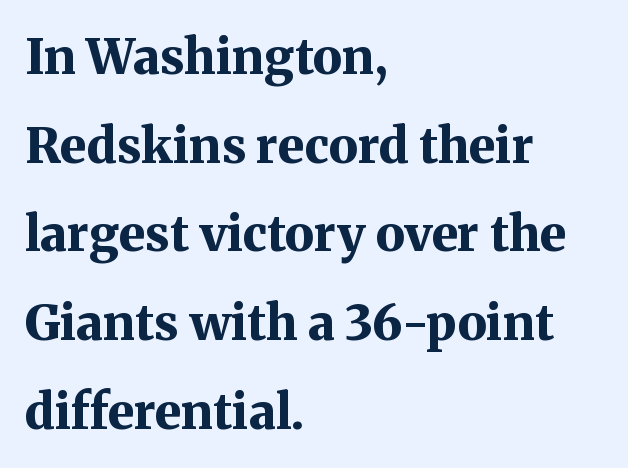
The image shows 49 px bold serif type, upright; set left-aligned, line spacing 1.81x, normal letter spacing, not underlined; medium stroke contrast and a medium x-height.
